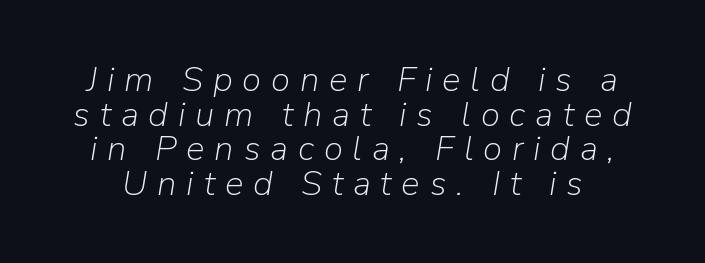
Q: Is the text bold? A: No.
Q: Is the text italic (slanted)? A: Yes, it leans right by about 9 degrees.
Q: Is the text underlined? A: No.
Q: Is the spacing between letters normal or unusually wide? A: Unusually wide.
Q: Is the spacing between lines tight, normal or loose? A: Tight.
Q: Width (condensed, normal, or wide)? A: Normal.
Q: Stroke contrast? A: Low.
Q: x-height? A: Medium.
Q: Monospaced? A: No.
